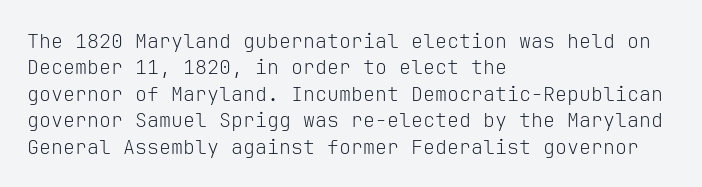
Q: Is the text bold? A: No.
Q: Is the text italic (slanted)? A: No, it is upright.
Q: Is the text underlined? A: No.
Q: How is the paragraph aligned? A: Left-aligned.
Q: Is the spacing between letters normal or unusually wide? A: Normal.
Q: Is the spacing between lines tight, normal or loose? A: Normal.
